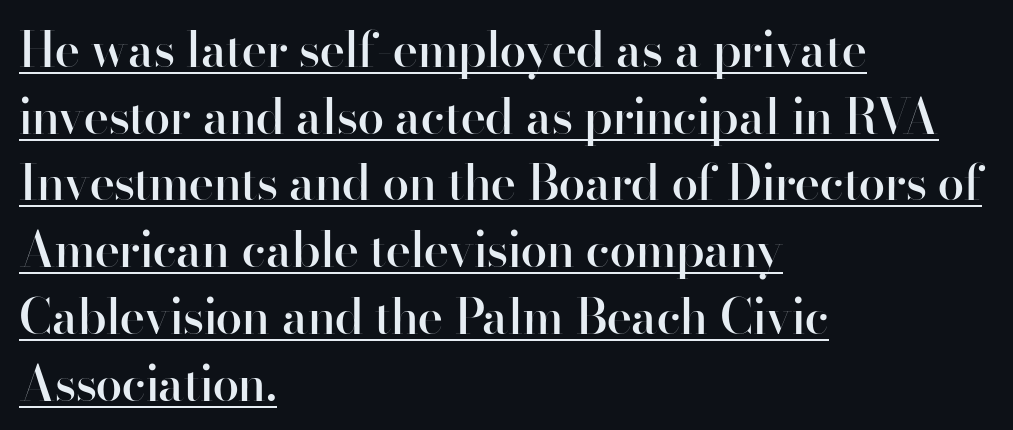
{"serif": "no", "italic": "no", "bold": "semi", "weight": "semibold", "width": "normal", "stroke_contrast": "high", "x_height": "small", "monospaced": "no", "underline": "yes", "align": "left", "line_spacing": "normal", "line_spacing_ratio": 1.39, "letter_spacing": "normal", "letter_spacing_em": 0.0, "glyph_px": 48}
